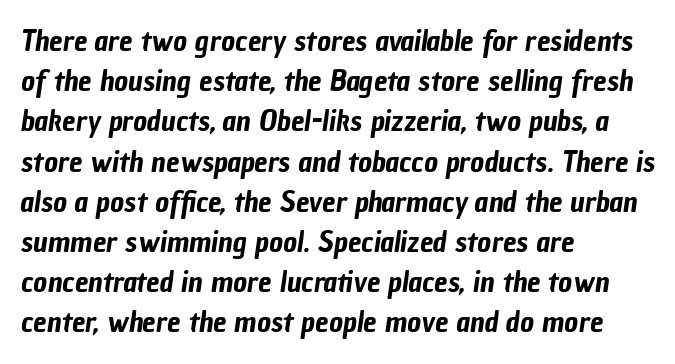
Q: Is the typeface a serif or a sans-serif typeface? A: Sans-serif.
Q: Is the text underlined? A: No.
Q: How is the paragraph aligned? A: Left-aligned.
Q: Is the spacing between letters normal or unusually wide? A: Normal.
Q: Is the spacing between lines tight, normal or loose? A: Normal.
Q: Width (condensed, normal, or wide)? A: Condensed.
Q: Stroke contrast? A: Low.
Q: x-height? A: Medium.
Q: Monospaced? A: No.
